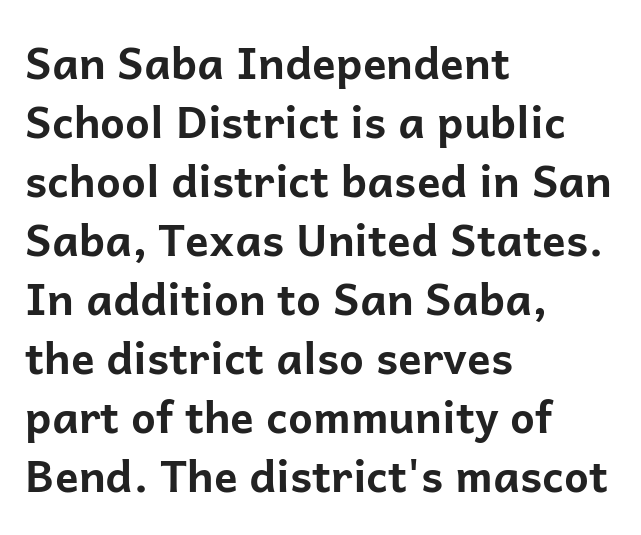
The specimen reads as upright at a glance. The rendering uses a bold face; every stroke is thick and dark. The glyphs are unaccompanied by any horizontal stroke below them. The rendering uses a moderate line-height, typical for paragraphs.
